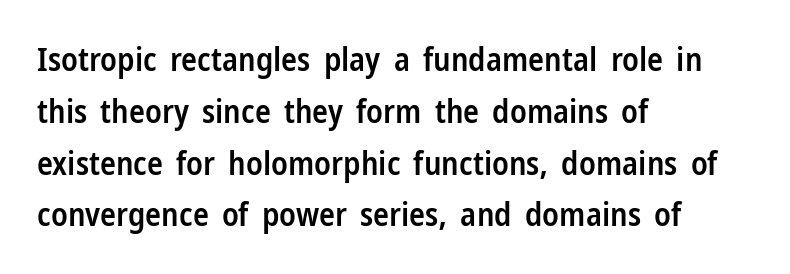
The image shows 33 px semibold, condensed sans-serif type, upright; set left-aligned, normal line spacing (1.57x), normal letter spacing, not underlined; low stroke contrast and a medium x-height.
